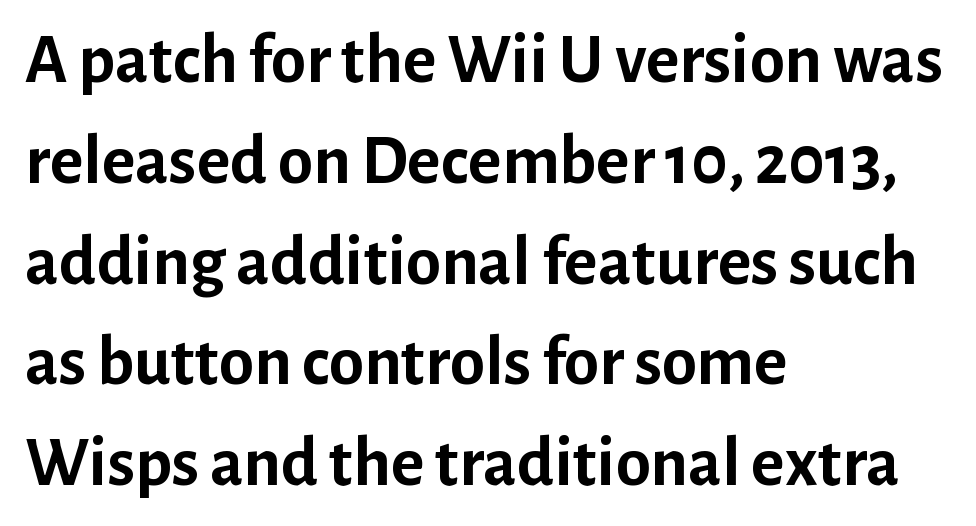
Q: Is the text bold? A: Yes.
Q: Is the text italic (slanted)? A: No, it is upright.
Q: Is the typeface a serif or a sans-serif typeface? A: Sans-serif.
Q: Is the text underlined? A: No.
Q: How is the paragraph aligned? A: Left-aligned.
Q: Is the spacing between letters normal or unusually wide? A: Normal.
Q: Is the spacing between lines tight, normal or loose? A: Normal.
Q: Width (condensed, normal, or wide)? A: Normal.
Q: Stroke contrast? A: Low.
Q: x-height? A: Medium.
Q: Monospaced? A: No.
